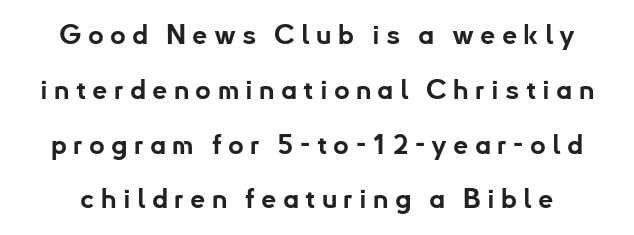
The image shows 27 px bold type, upright; set loose line spacing (2.03x), unusually wide letter spacing (+0.23 em), not underlined.
